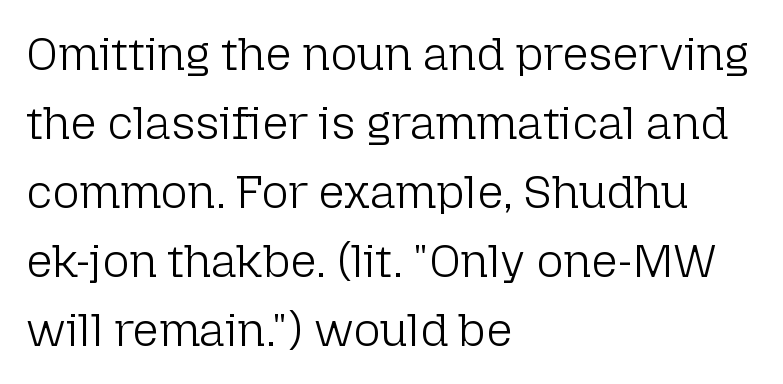
The image shows 46 px light sans-serif type, upright; set left-aligned, normal line spacing (1.5x), normal letter spacing, not underlined; low stroke contrast and a medium x-height.
